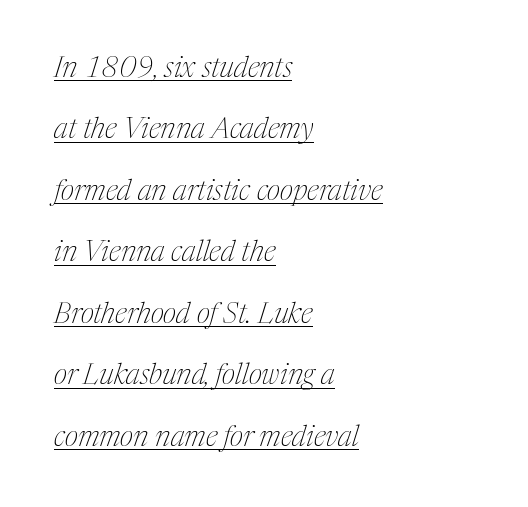
Q: Is the text bold? A: No.
Q: Is the text italic (slanted)? A: Yes, it leans right by about 17 degrees.
Q: Is the typeface a serif or a sans-serif typeface? A: Serif.
Q: Is the text underlined? A: Yes.
Q: How is the paragraph aligned? A: Left-aligned.
Q: Is the spacing between letters normal or unusually wide? A: Normal.
Q: Is the spacing between lines tight, normal or loose? A: Loose.
Q: Width (condensed, normal, or wide)? A: Condensed.
Q: Stroke contrast? A: Medium.
Q: x-height? A: Medium.
Q: Monospaced? A: No.
